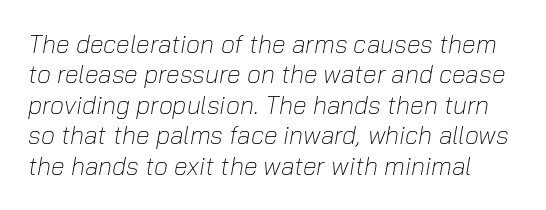
{"italic": "yes", "lean": "right", "slant_degrees": 10, "bold": "no", "underline": "no", "line_spacing_ratio": 1.22, "letter_spacing": "normal", "letter_spacing_em": 0.0, "glyph_px": 25}
